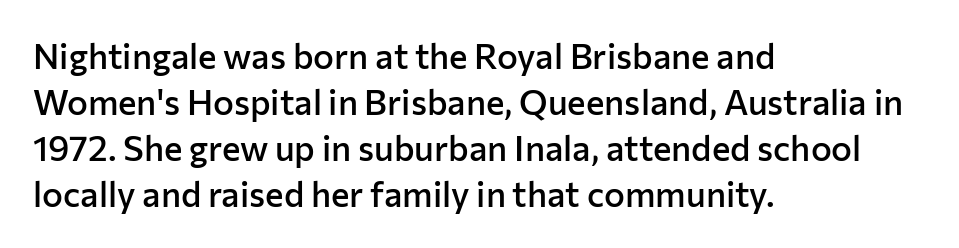
{"serif": "no", "italic": "no", "bold": "semi", "weight": "semibold", "width": "normal", "stroke_contrast": "low", "x_height": "medium", "monospaced": "no", "underline": "no", "align": "left", "line_spacing": "normal", "line_spacing_ratio": 1.31, "letter_spacing": "normal", "letter_spacing_em": 0.0, "glyph_px": 35}
